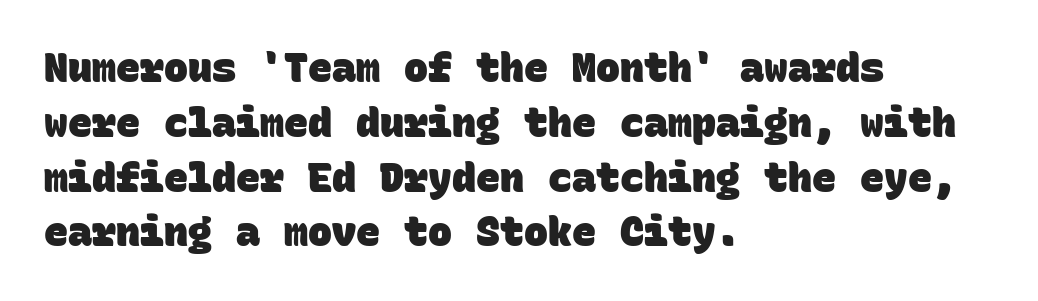
Q: Is the text bold? A: Yes.
Q: Is the typeface a serif or a sans-serif typeface? A: Sans-serif.
Q: Is the text underlined? A: No.
Q: How is the paragraph aligned? A: Left-aligned.
Q: Is the spacing between letters normal or unusually wide? A: Normal.
Q: Is the spacing between lines tight, normal or loose? A: Normal.
Q: Width (condensed, normal, or wide)? A: Normal.
Q: Stroke contrast? A: Low.
Q: x-height? A: Large.
Q: Monospaced? A: Yes.
